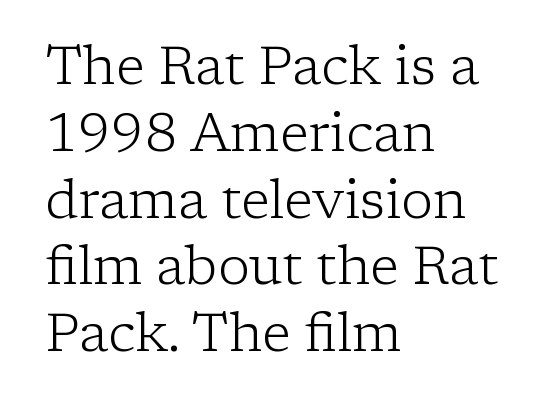
The zone under the glyphs is completely vacant. Is this a fixed-width face? No — the glyphs have proportional, varying widths. The lines sit at an ordinary, default distance from one another. The weight tops out at a normal text grade. This rendering employs a face with finishing strokes, i.e., a serif.
